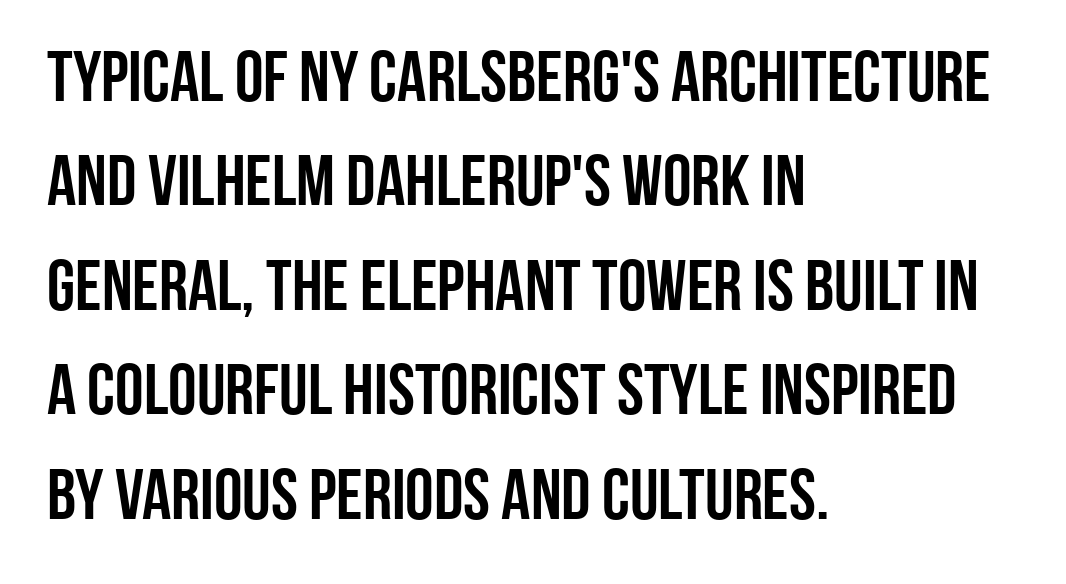
The image shows 72 px condensed sans-serif type, upright; set left-aligned, normal line spacing (1.45x), normal letter spacing, not underlined; low stroke contrast and a large x-height.
